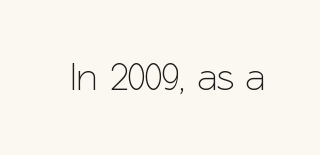
The image shows 39 px sans-serif type, upright; set normal letter spacing, not underlined; low stroke contrast and a medium x-height.
